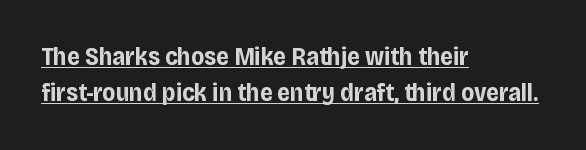
The face used here has the dense, thick strokes of a bold. One glance says typical: line gaps are just what's usual. In terms of posture, this sample is upright. In CSS terms this would be text-align: left.
